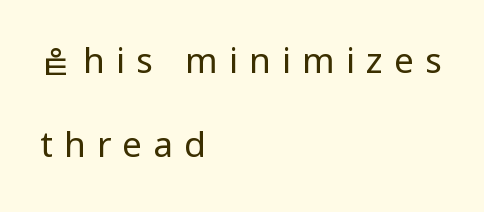
The passage shown is not underscored anywhere. Does the copy run flush right? No — it runs flush left. Honestly, the rows look like they've been pulled way apart. The rendering shows plain stroke endings on the letterforms — a sans-serif design. Style check: upright. Heft: none added — not bold.
